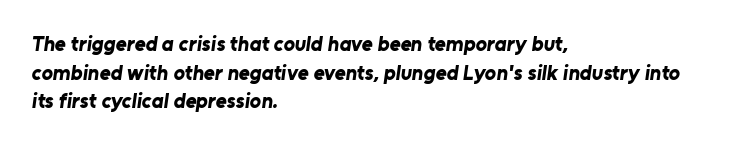
Words float on clear page, feet unadorned. Typesetter's note: full bold, strokes at maximum text heaviness. In terms of letterspacing, this is plain default setting. Every row of glyphs begins at an identical x-position on the left.
